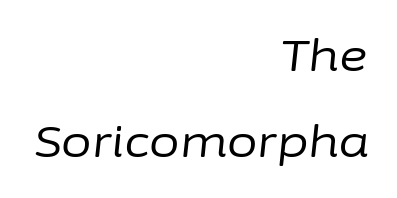
{"italic": "yes", "lean": "right", "slant_degrees": 6, "bold": "no", "weight": "regular", "width": "normal", "stroke_contrast": "low", "x_height": "medium", "monospaced": "no", "underline": "no", "align": "right", "line_spacing": "loose", "line_spacing_ratio": 1.96, "letter_spacing": "normal", "letter_spacing_em": 0.0, "glyph_px": 44}
